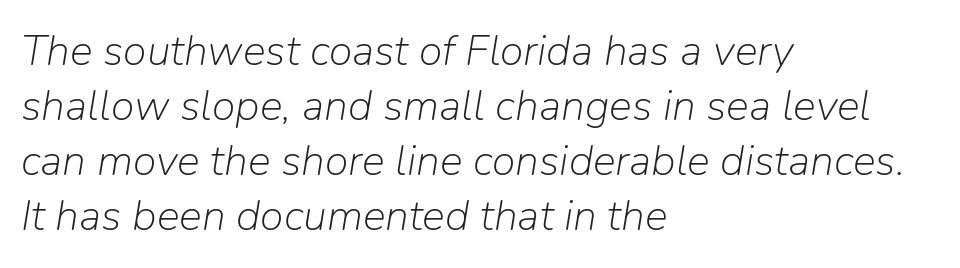
Q: Is the text bold? A: No.
Q: Is the text italic (slanted)? A: Yes, it leans right by about 9 degrees.
Q: Is the text underlined? A: No.
Q: How is the paragraph aligned? A: Left-aligned.
Q: Is the spacing between letters normal or unusually wide? A: Normal.
Q: Is the spacing between lines tight, normal or loose? A: Normal.
Q: Width (condensed, normal, or wide)? A: Normal.
Q: Stroke contrast? A: Low.
Q: x-height? A: Medium.
Q: Monospaced? A: No.
